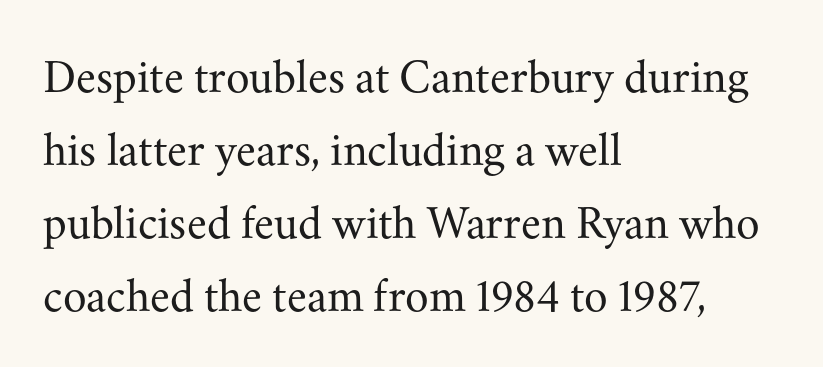
Q: Is the text bold? A: No.
Q: Is the text italic (slanted)? A: No, it is upright.
Q: Is the typeface a serif or a sans-serif typeface? A: Serif.
Q: Is the text underlined? A: No.
Q: How is the paragraph aligned? A: Left-aligned.
Q: Is the spacing between letters normal or unusually wide? A: Normal.
Q: Is the spacing between lines tight, normal or loose? A: Normal.
Q: Width (condensed, normal, or wide)? A: Normal.
Q: Stroke contrast? A: Medium.
Q: x-height? A: Small.
Q: Monospaced? A: No.
